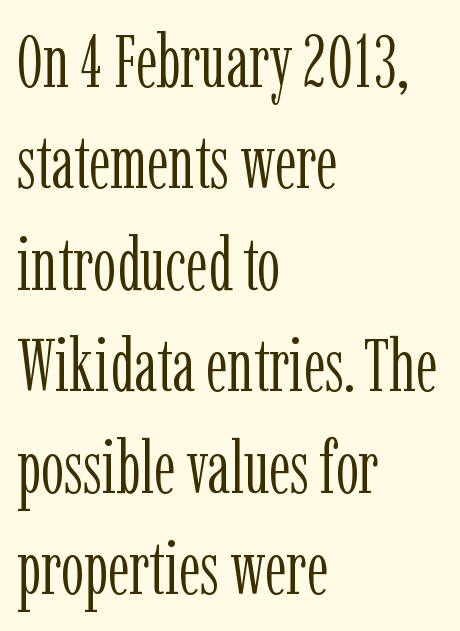
The rendering shows small feet on the letterforms — a serif design. Spacing verdict: proportional, widths tailored to each character. The foot of each line stays bare and open. Casual observation: everything's shoved over to the left. The letters stand upright; this is a roman face. Quick note: interline space is typical.
